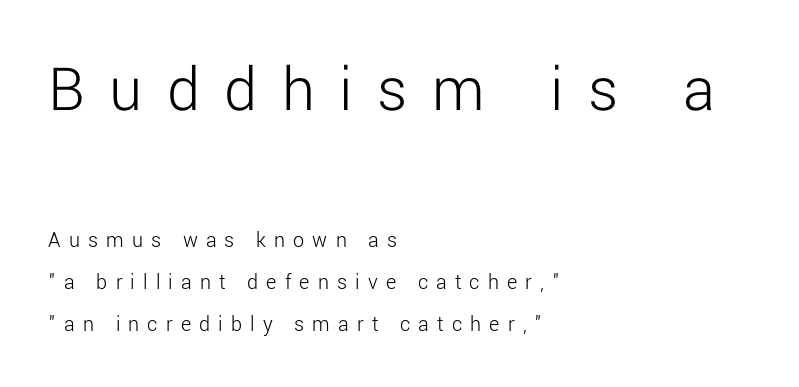
The image shows 66 px light sans-serif type, upright; set left-aligned, loose line spacing (1.9x), unusually wide letter spacing (+0.37 em), not underlined; the first (top) block is 3.0x larger; low stroke contrast and a medium x-height.
